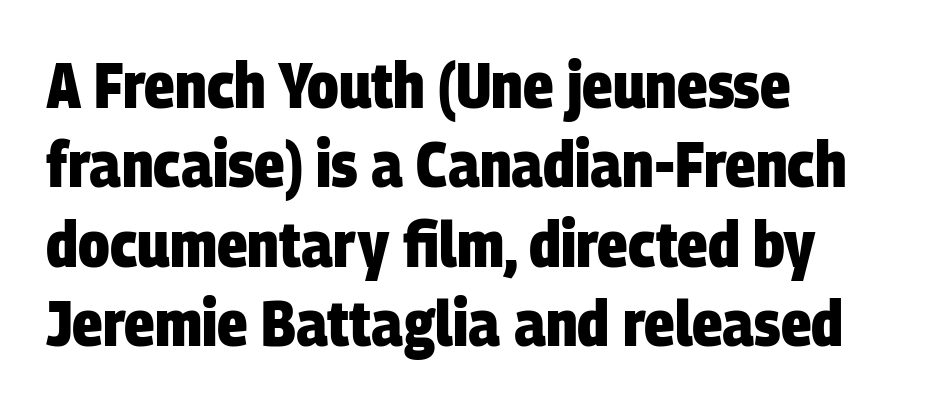
Q: Is the text bold? A: Yes.
Q: Is the typeface a serif or a sans-serif typeface? A: Sans-serif.
Q: Is the text underlined? A: No.
Q: How is the paragraph aligned? A: Left-aligned.
Q: Is the spacing between letters normal or unusually wide? A: Normal.
Q: Width (condensed, normal, or wide)? A: Condensed.
Q: Stroke contrast? A: Low.
Q: x-height? A: Large.
Q: Monospaced? A: No.
